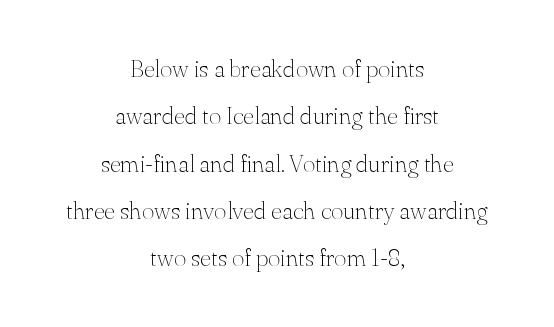
The image shows 24 px text type, upright; set centered, loose line spacing (1.97x), normal letter spacing, not underlined.
